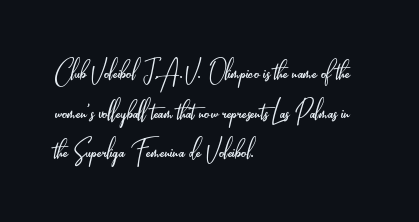
The words here are not underlined. Heft: none added — not bold. The face used here is proportionally spaced, like ordinary book or web type. Is this a sans? Yes — the strokes have no serifs. Does the copy run flush right? No — it runs flush left. Words appear dense and cohesive because spacing is normal.
